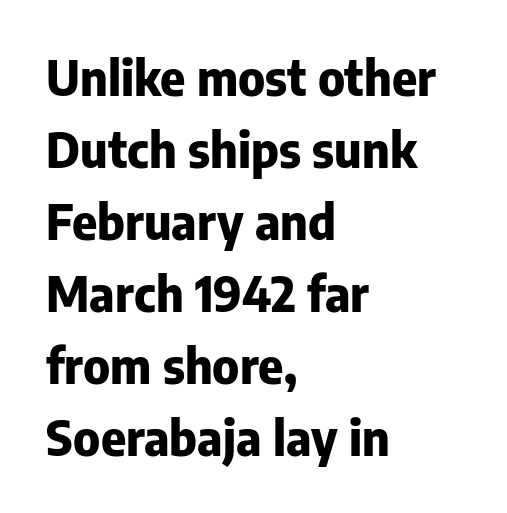
A bare baseline throughout the passage. Observe the ordinary spacing: letters are neighbours, not strangers. No feet cap the strokes, marking this as sans-serif type. Posture: upright roman. Regular leading. Note the varied advance widths — an 'i' is clearly narrower than an 'm'.
